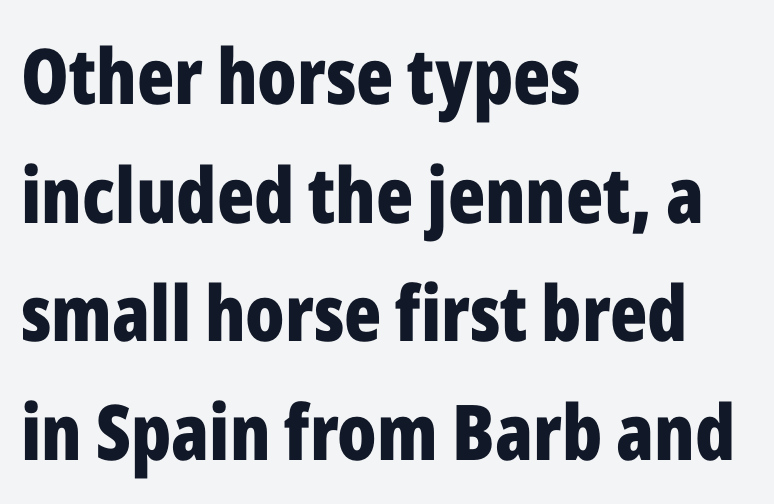
The image shows 77 px bold, condensed sans-serif type, upright; set left-aligned, normal line spacing (1.54x), normal letter spacing, not underlined; low stroke contrast and a medium x-height.
